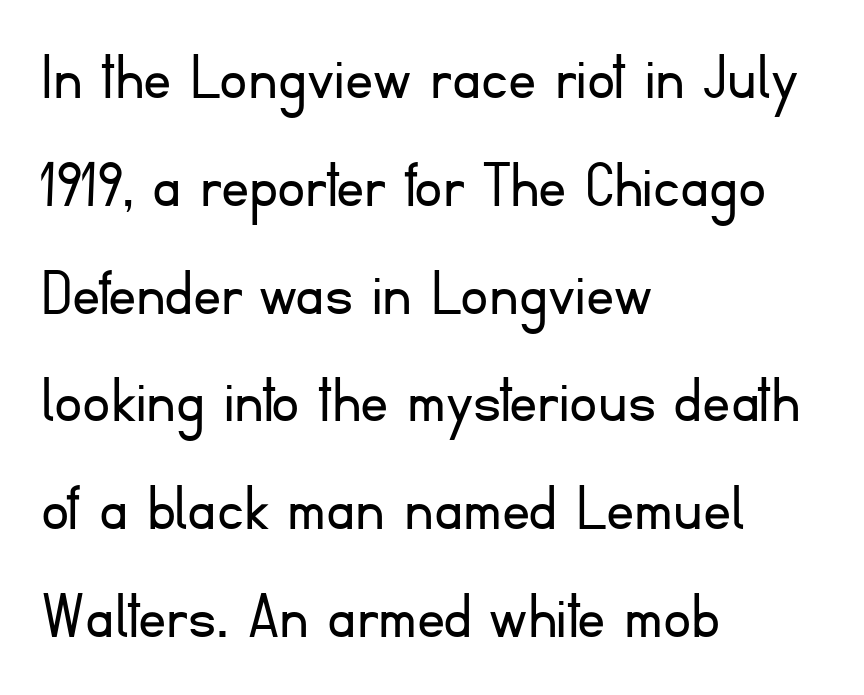
Q: Is the text bold? A: No.
Q: Is the text italic (slanted)? A: No, it is upright.
Q: Is the typeface a serif or a sans-serif typeface? A: Sans-serif.
Q: Is the text underlined? A: No.
Q: How is the paragraph aligned? A: Left-aligned.
Q: Is the spacing between letters normal or unusually wide? A: Normal.
Q: Is the spacing between lines tight, normal or loose? A: Normal.
Q: Width (condensed, normal, or wide)? A: Normal.
Q: Stroke contrast? A: Low.
Q: x-height? A: Small.
Q: Monospaced? A: No.
